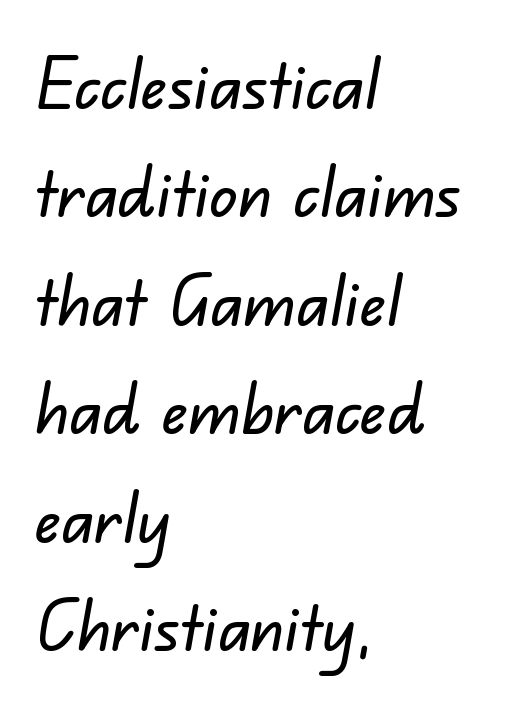
Q: Is the typeface a serif or a sans-serif typeface? A: Sans-serif.
Q: Is the text underlined? A: No.
Q: How is the paragraph aligned? A: Left-aligned.
Q: Is the spacing between letters normal or unusually wide? A: Normal.
Q: Is the spacing between lines tight, normal or loose? A: Normal.
Q: Width (condensed, normal, or wide)? A: Normal.
Q: Stroke contrast? A: Low.
Q: x-height? A: Small.
Q: Monospaced? A: No.
